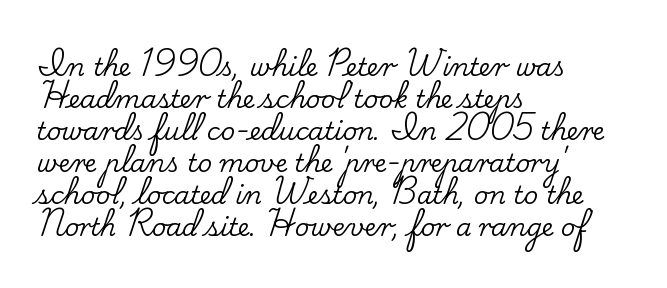
Q: Is the text italic (slanted)? A: Yes.
Q: Is the text underlined? A: No.
Q: How is the paragraph aligned? A: Left-aligned.
Q: Is the spacing between letters normal or unusually wide? A: Normal.
Q: Is the spacing between lines tight, normal or loose? A: Normal.
